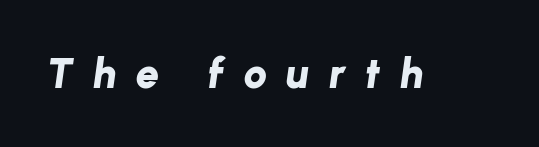
{"italic": "yes", "lean": "right", "slant_degrees": 8, "bold": "yes", "weight": "bold", "width": "normal", "stroke_contrast": "low", "x_height": "medium", "monospaced": "no", "underline": "no", "letter_spacing": "wide", "letter_spacing_em": 0.46, "glyph_px": 42}
